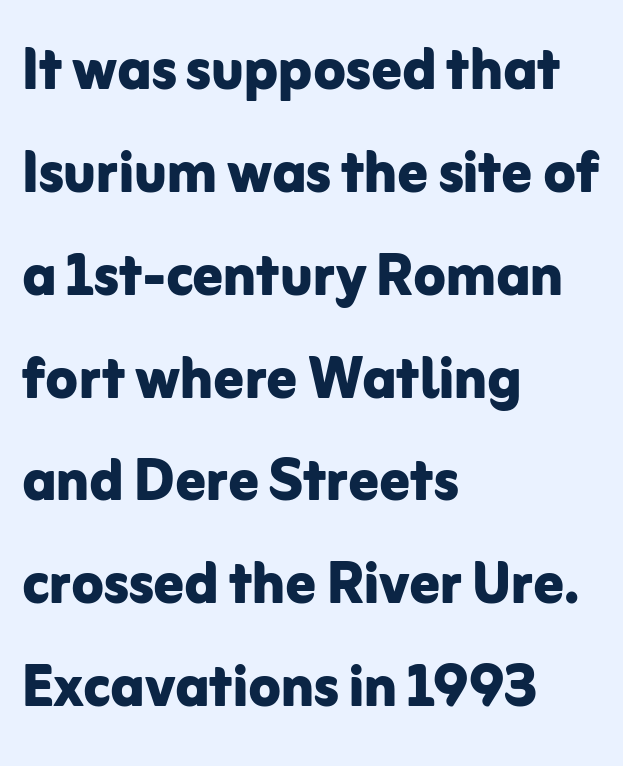
The lines in this sample share a left origin and differ only in where they stop. What stands out about the letter spacing? Nothing — it is the standard amount. Students, observe: this is what conventionally led text looks like. In terms of weight, the rendering is a true, heavy bold. The passage shown is not underscored anywhere.
